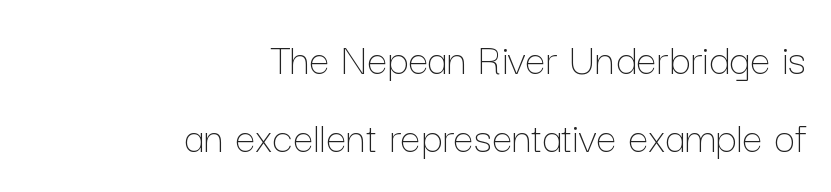
Characters remain perfectly vertical along every line. Glance below the letters and you will spot only blank space. The letters look calm and open, with moderate or lighter stems. The letterforms sit shoulder to shoulder at normal distance. Varying glyph widths throughout — classic text-font behaviour.
